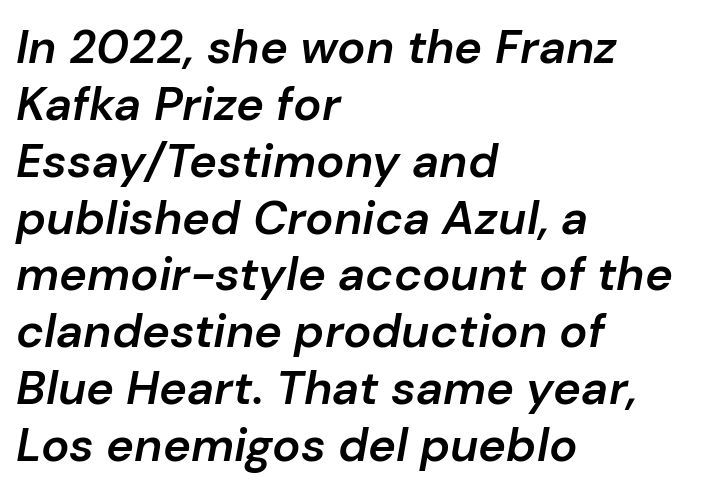
The image shows 47 px semibold type, italic (leaning right); set left-aligned, line spacing 1.21x, normal letter spacing, not underlined; low stroke contrast and a medium x-height.
